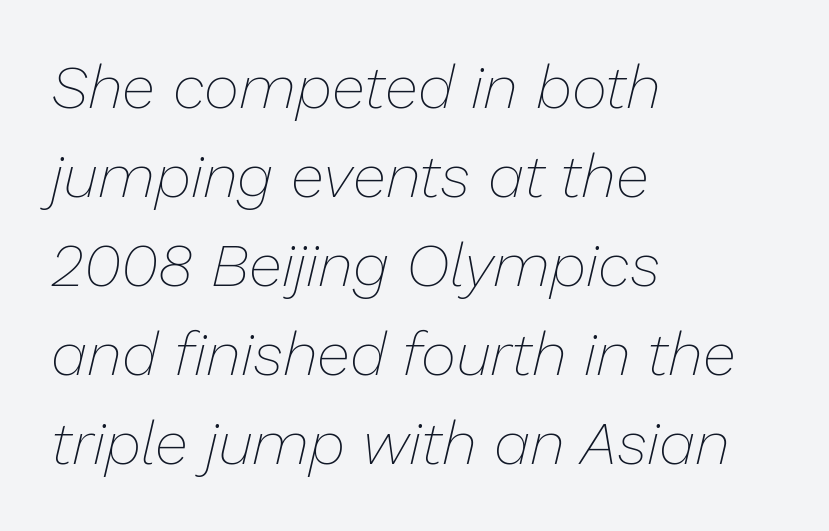
{"italic": "yes", "lean": "right", "slant_degrees": 13, "bold": "no", "weight": "thin", "width": "normal", "stroke_contrast": "low", "x_height": "medium", "monospaced": "no", "underline": "no", "align": "left", "line_spacing": "normal", "line_spacing_ratio": 1.46, "letter_spacing": "normal", "letter_spacing_em": 0.0, "glyph_px": 61}
